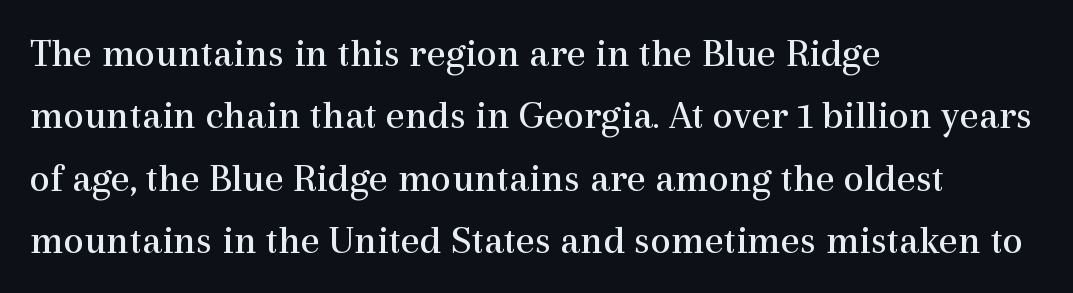
The image shows 41 px regular-weight serif type, upright; set left-aligned, normal line spacing (1.52x), normal letter spacing, not underlined; a medium x-height.
